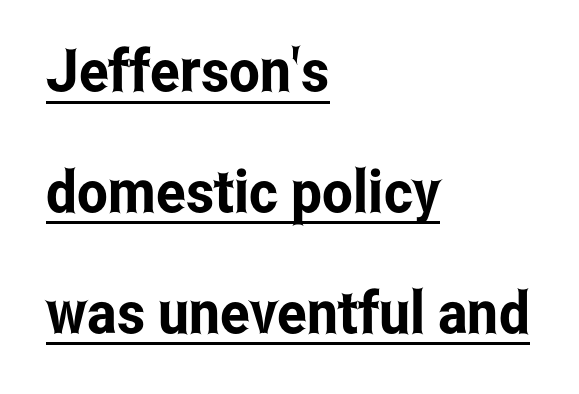
Q: Is the text italic (slanted)? A: No, it is upright.
Q: Is the typeface a serif or a sans-serif typeface? A: Sans-serif.
Q: Is the text underlined? A: Yes.
Q: How is the paragraph aligned? A: Left-aligned.
Q: Is the spacing between letters normal or unusually wide? A: Normal.
Q: Is the spacing between lines tight, normal or loose? A: Loose.
Q: Width (condensed, normal, or wide)? A: Condensed.
Q: Stroke contrast? A: Low.
Q: x-height? A: Medium.
Q: Monospaced? A: No.
